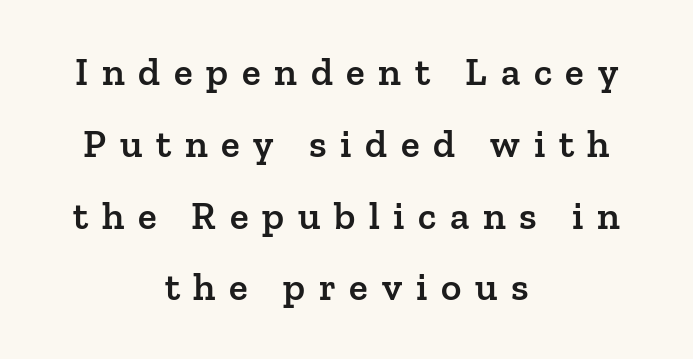
{"serif": "yes", "italic": "no", "bold": "semi", "weight": "semibold", "width": "normal", "stroke_contrast": "low", "x_height": "medium", "monospaced": "no", "underline": "no", "align": "center", "line_spacing_ratio": 1.84, "letter_spacing": "wide", "letter_spacing_em": 0.35, "glyph_px": 39}
